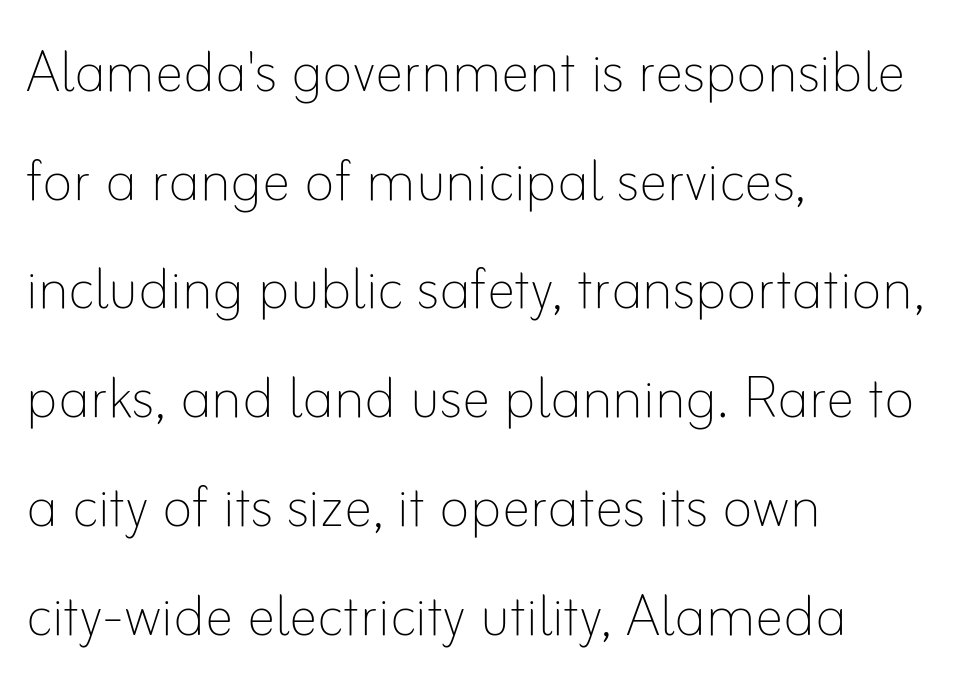
You could not count columns in this text — the font is proportionally spaced. Line beginnings align vertically; line endings do not. Leading: standard. Think standard paragraph weight, or any step lighter than that.
